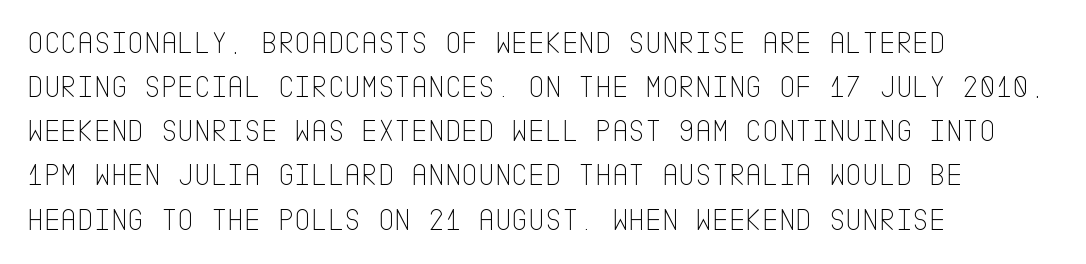
Q: Is the text bold? A: No.
Q: Is the text italic (slanted)? A: No, it is upright.
Q: Is the typeface a serif or a sans-serif typeface? A: Sans-serif.
Q: Is the text underlined? A: No.
Q: How is the paragraph aligned? A: Left-aligned.
Q: Is the spacing between letters normal or unusually wide? A: Normal.
Q: Is the spacing between lines tight, normal or loose? A: Normal.
Q: Width (condensed, normal, or wide)? A: Condensed.
Q: Stroke contrast? A: Low.
Q: x-height? A: Large.
